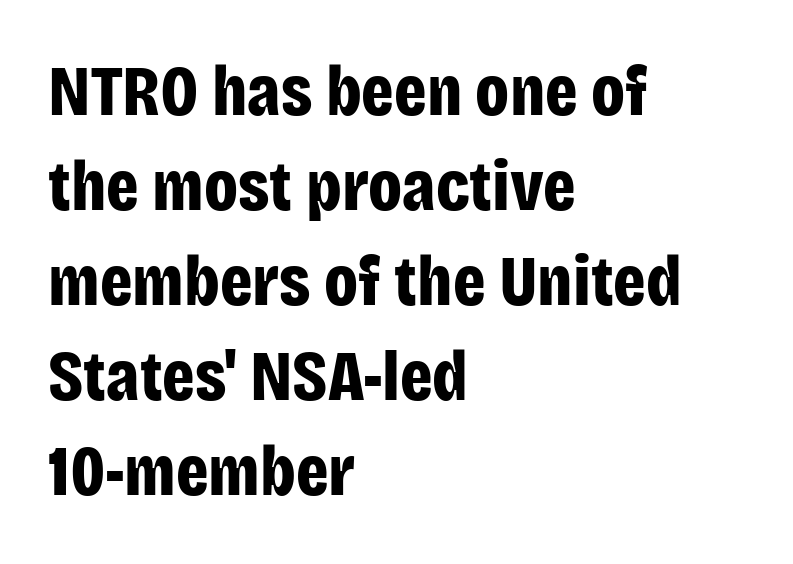
A clean baseline with only descenders dipping below it. Evenly set lines give the paragraph a standard silhouette. Compared with a centered layout, this one pins lines to the left instead. If you drew a line through each stem, it would be perfectly vertical.
